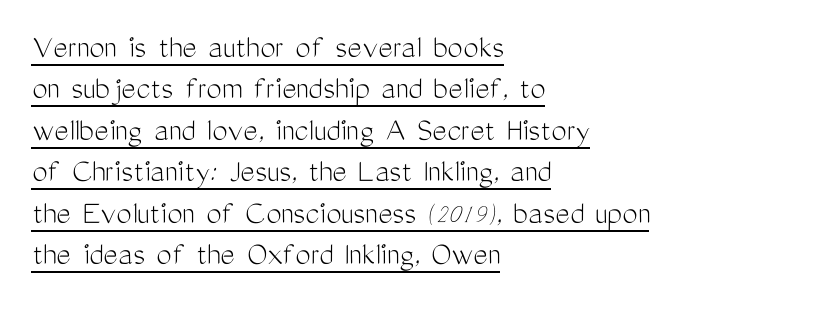
The image shows 34 px light, condensed sans-serif type, upright; set left-aligned, line spacing 1.22x, normal letter spacing, underlined; medium stroke contrast and a medium x-height.
